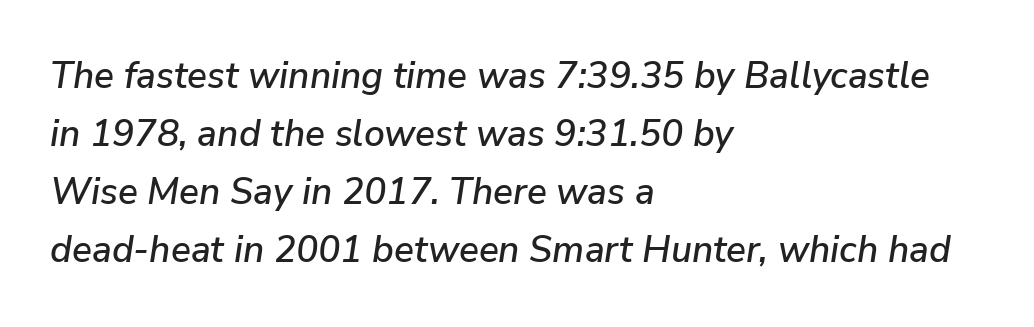
The image shows 37 px text type, italic (leaning right); set left-aligned, normal line spacing (1.57x), normal letter spacing, not underlined; low stroke contrast and a medium x-height.
